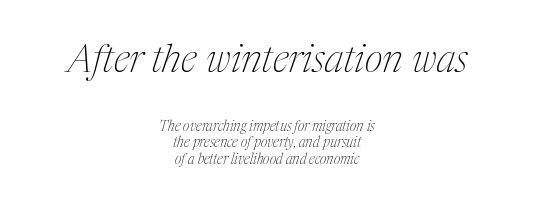
Block one is the big one; block two sits smaller underneath. There's an unmistakable incline to the writing here. Clear beneath every line of the passage. Letterform terminals end in serifs throughout the passage. These lines stack symmetrically, like a column narrowing and widening about its center.
